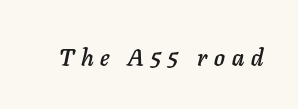
The image shows 24 px text type, italic (leaning right); set unusually wide letter spacing (+0.28 em), not underlined.
